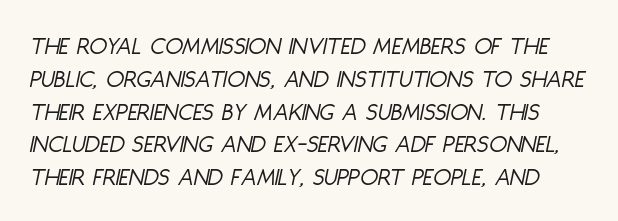
The image shows 26 px text type, italic (leaning right); set normal line spacing (1.26x), normal letter spacing, not underlined.
